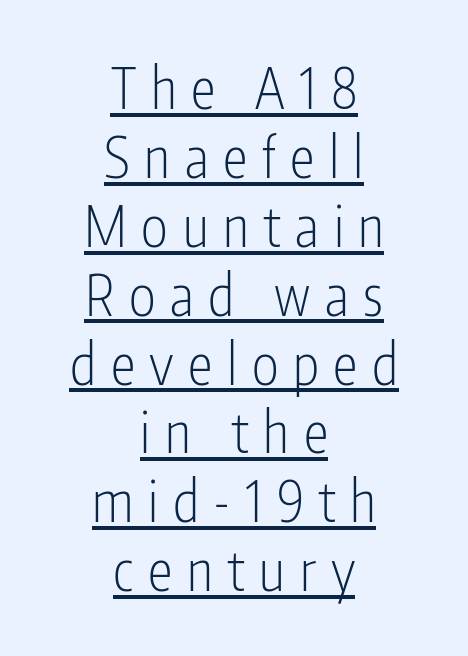
The image shows 56 px light, condensed sans-serif type, upright; set centered, line spacing 1.23x, unusually wide letter spacing (+0.26 em), underlined; low stroke contrast and a medium x-height.
